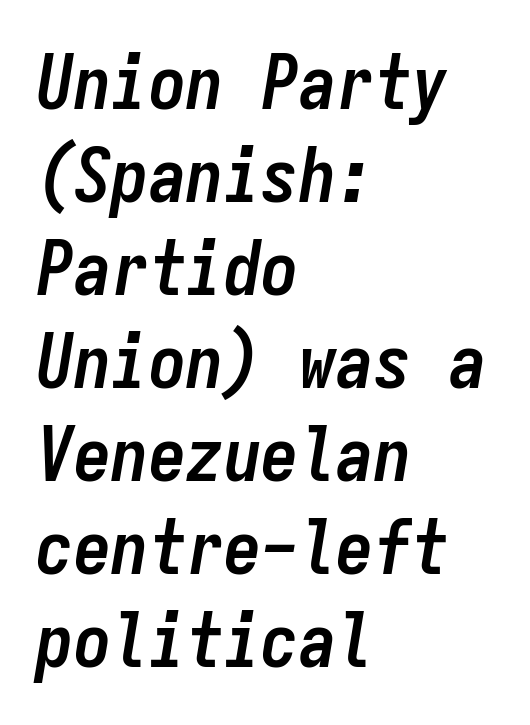
The image shows 75 px semibold, condensed type, italic (leaning right), monospaced; set left-aligned, line spacing 1.24x, normal letter spacing, not underlined; low stroke contrast and a medium x-height.
